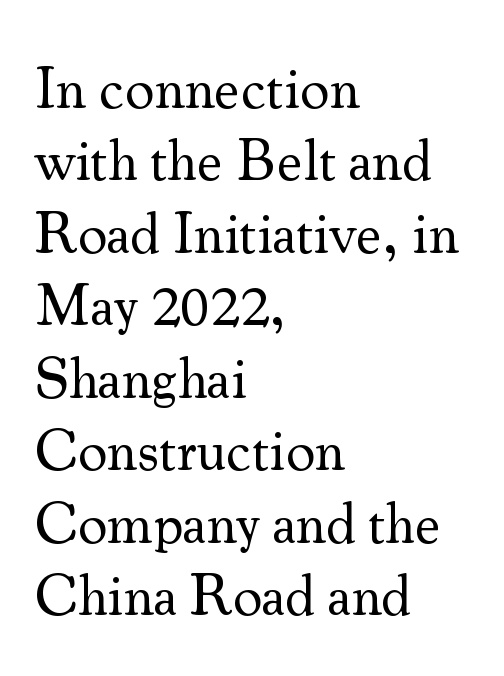
Q: Is the text bold? A: No.
Q: Is the text italic (slanted)? A: No, it is upright.
Q: Is the typeface a serif or a sans-serif typeface? A: Serif.
Q: Is the text underlined? A: No.
Q: How is the paragraph aligned? A: Left-aligned.
Q: Is the spacing between letters normal or unusually wide? A: Normal.
Q: Is the spacing between lines tight, normal or loose? A: Normal.
Q: Width (condensed, normal, or wide)? A: Normal.
Q: Stroke contrast? A: Medium.
Q: x-height? A: Small.
Q: Monospaced? A: No.
